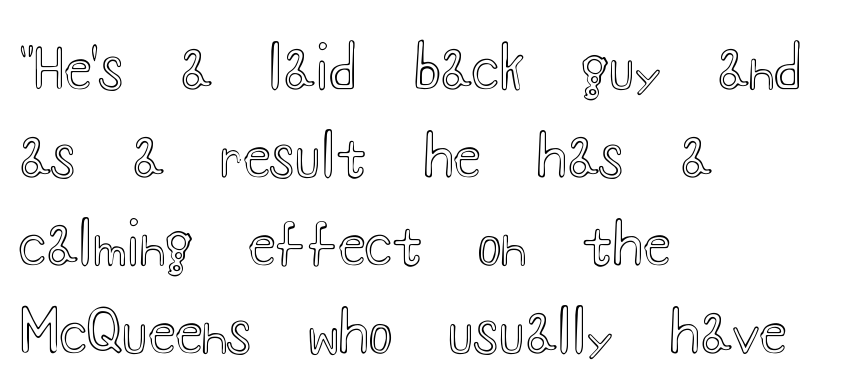
Baseline-to-baseline distance is the conventional proportion of letter height. The foot of each line stays bare and open. Typeset ragged right — the left edge is the straight one. Here the designer chose a conventional face with non-uniform glyph widths. This is the regular roman posture of the typeface.
